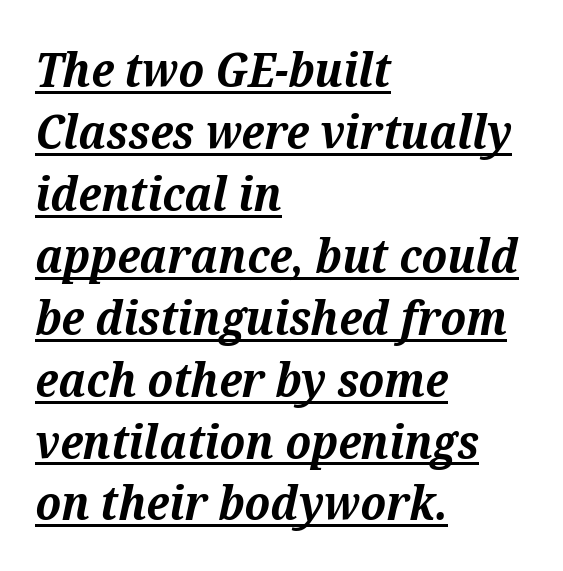
Q: Is the text bold? A: Yes.
Q: Is the text italic (slanted)? A: Yes, it leans right by about 12 degrees.
Q: Is the typeface a serif or a sans-serif typeface? A: Serif.
Q: Is the text underlined? A: Yes.
Q: How is the paragraph aligned? A: Left-aligned.
Q: Is the spacing between letters normal or unusually wide? A: Normal.
Q: Is the spacing between lines tight, normal or loose? A: Normal.
Q: Width (condensed, normal, or wide)? A: Normal.
Q: Stroke contrast? A: Medium.
Q: x-height? A: Medium.
Q: Monospaced? A: No.
